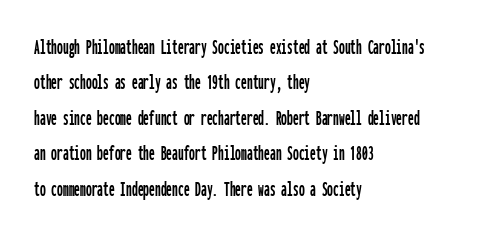
Nope, not italic — everything's standing straight. Words appear dense and cohesive because spacing is normal. The baseline area is clear. These lines sit exactly where default settings would place them. The compositor pushed each line to the left boundary.
